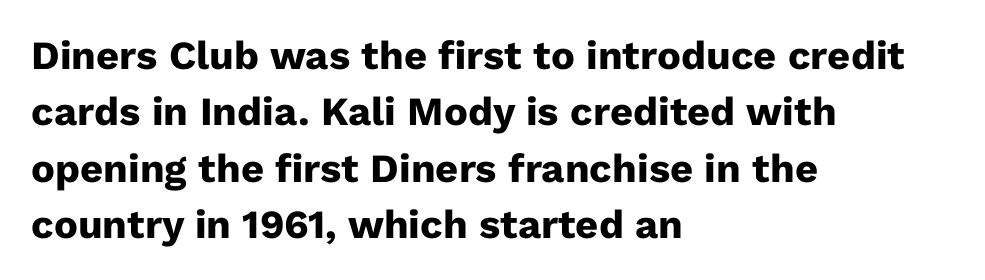
Q: Is the text bold? A: Yes.
Q: Is the text italic (slanted)? A: No, it is upright.
Q: Is the typeface a serif or a sans-serif typeface? A: Sans-serif.
Q: Is the text underlined? A: No.
Q: How is the paragraph aligned? A: Left-aligned.
Q: Is the spacing between letters normal or unusually wide? A: Normal.
Q: Is the spacing between lines tight, normal or loose? A: Normal.
Q: Width (condensed, normal, or wide)? A: Normal.
Q: Stroke contrast? A: Low.
Q: x-height? A: Medium.
Q: Monospaced? A: No.
